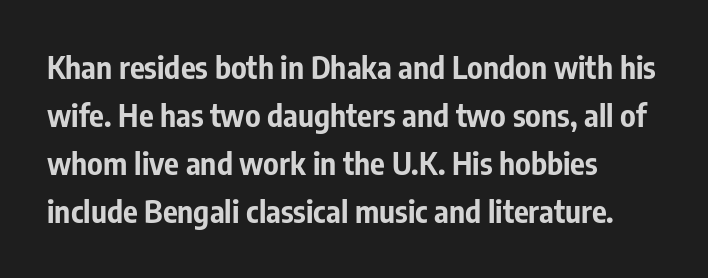
The passage shown stacks its lines at a standard gap. Alignment: flush left. What kind of face is this? One without serifs — a sans. Ordinary non-slanted type is in use. There is no visible air inserted between adjacent glyphs. This sample has the flowing, uneven cadence of proportional lettering.
